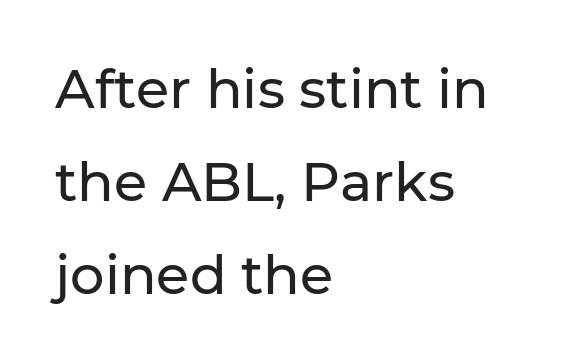
Students, note that the glyphs here touch the page at normal intervals. This sample uses an upright cut, with every glyph sitting square on the baseline. Descender tails drop into unmarked territory. Check where the strokes stop: nothing finishes them off — pure sans.
